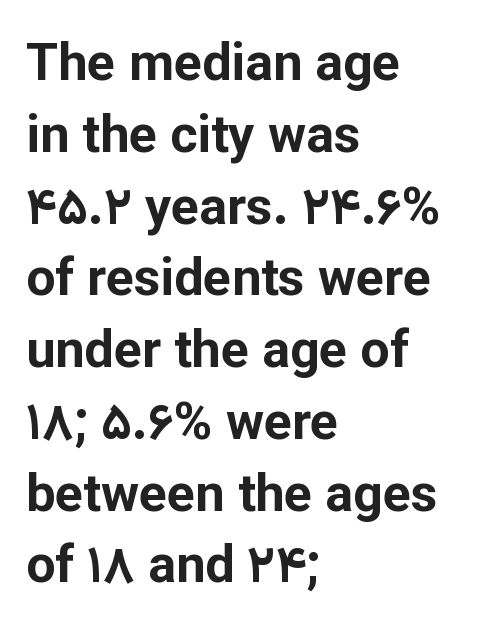
Q: Is the text bold? A: Yes.
Q: Is the text italic (slanted)? A: No, it is upright.
Q: Is the typeface a serif or a sans-serif typeface? A: Sans-serif.
Q: Is the text underlined? A: No.
Q: How is the paragraph aligned? A: Left-aligned.
Q: Is the spacing between letters normal or unusually wide? A: Normal.
Q: Is the spacing between lines tight, normal or loose? A: Normal.
Q: Width (condensed, normal, or wide)? A: Normal.
Q: Stroke contrast? A: Low.
Q: x-height? A: Medium.
Q: Monospaced? A: No.
